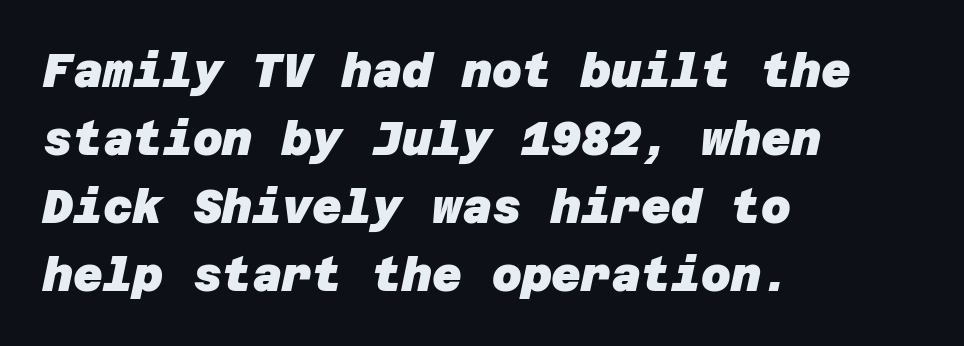
The image shows 46 px heavy sans-serif type; set left-aligned, normal line spacing (1.48x), normal letter spacing, not underlined; low stroke contrast and a large x-height.
